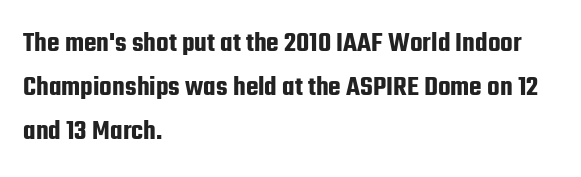
The image shows 29 px condensed sans-serif type, upright; set left-aligned, normal line spacing (1.52x), normal letter spacing, not underlined; low stroke contrast and a medium x-height.
